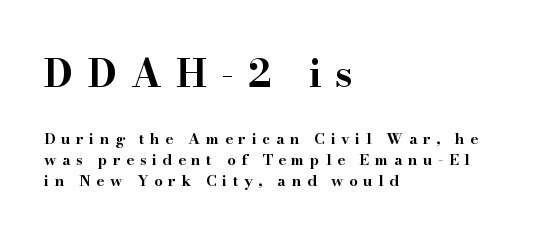
{"serif": "yes", "italic": "no", "bold": "yes", "weight": "bold", "width": "wide", "stroke_contrast": "high", "x_height": "small", "monospaced": "no", "underline": "no", "align": "left", "line_spacing": "normal", "line_spacing_ratio": 1.39, "letter_spacing": "wide", "letter_spacing_em": 0.37, "larger_block": "first", "size_ratio": 2.53, "glyph_px": 38}
